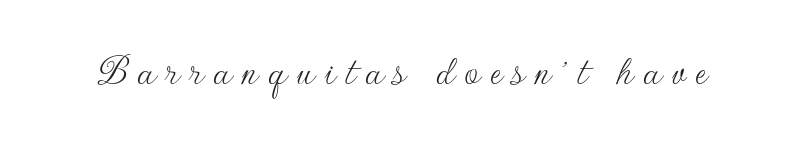
The passage shown is typeset with a sans-serif family. Substantial extra tracking has been applied to these lines. The passage shown is not underscored anywhere. Weight: in the light-to-regular range. The rendering uses natural spacing where letterforms have individual widths.
